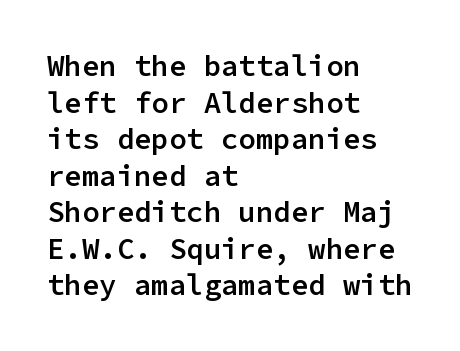
{"serif": "no", "italic": "no", "bold": "semi", "weight": "semibold", "width": "normal", "stroke_contrast": "low", "x_height": "medium", "monospaced": "yes", "underline": "no", "align": "left", "line_spacing": "normal", "line_spacing_ratio": 1.26, "letter_spacing": "normal", "letter_spacing_em": 0.0, "glyph_px": 29}
